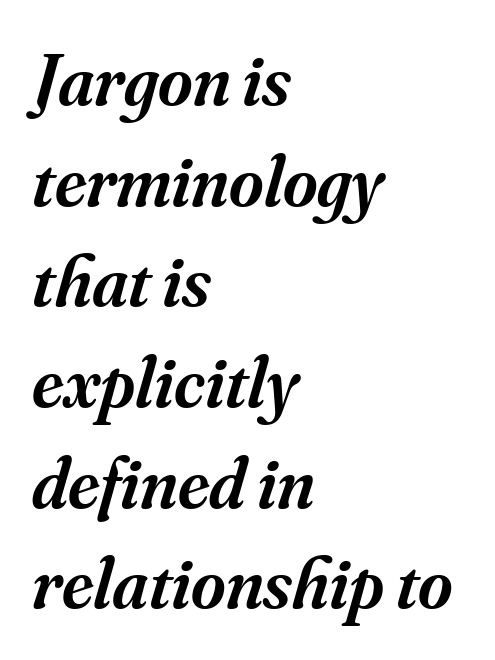
{"serif": "yes", "italic": "yes", "lean": "right", "slant_degrees": 16, "bold": "semi", "weight": "semibold", "width": "normal", "stroke_contrast": "medium", "x_height": "small", "monospaced": "no", "underline": "no", "align": "left", "line_spacing": "normal", "line_spacing_ratio": 1.36, "letter_spacing": "normal", "letter_spacing_em": 0.0, "glyph_px": 74}
